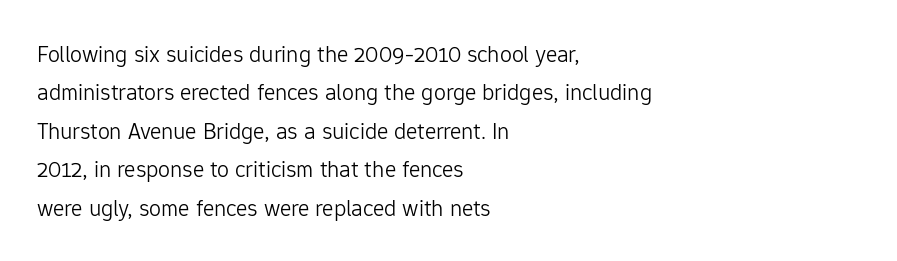
Q: Is the text bold? A: No.
Q: Is the text italic (slanted)? A: No, it is upright.
Q: Is the text underlined? A: No.
Q: How is the paragraph aligned? A: Left-aligned.
Q: Is the spacing between letters normal or unusually wide? A: Normal.
Q: Is the spacing between lines tight, normal or loose? A: Normal.
